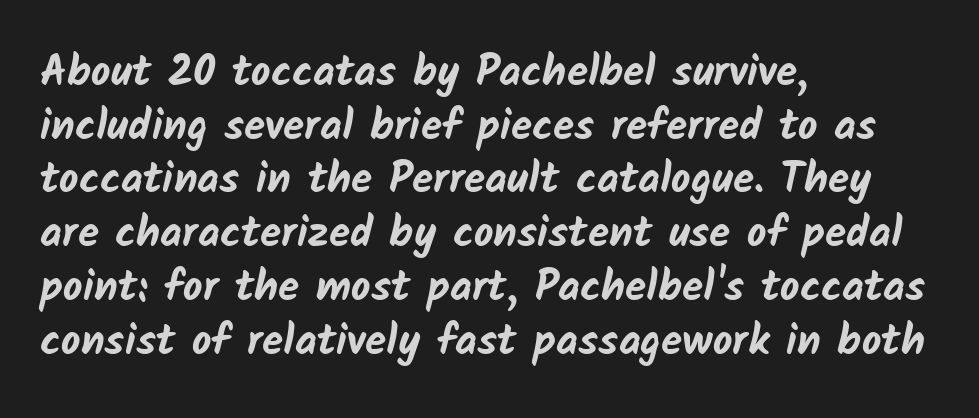
The image shows 43 px bold sans-serif type; set left-aligned, normal line spacing (1.25x), normal letter spacing, not underlined; low stroke contrast and a medium x-height.
